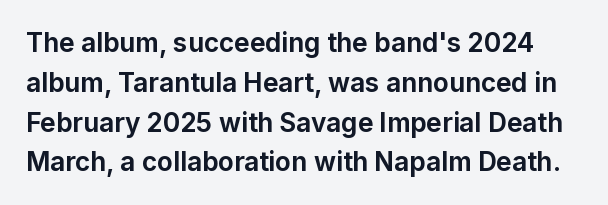
This sample uses an upright cut, with every glyph sitting square on the baseline. Emphasis by weight is at full strength: bold. The rows are spaced the way most documents space them. The glyphs are unaccompanied by any horizontal stroke below them. You could call the tracking neutral — neither tight nor loose.
